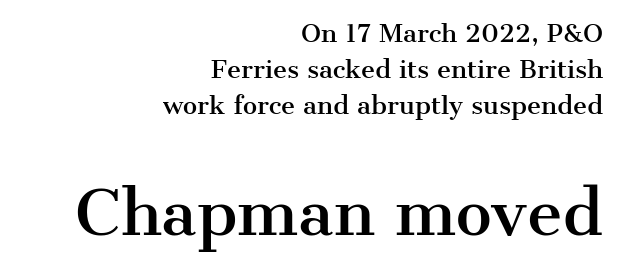
The image shows 61 px serif type, upright; set right-aligned, normal line spacing (1.49x), normal letter spacing, not underlined; the second (bottom) block is 2.54x larger; medium stroke contrast and a medium x-height.
